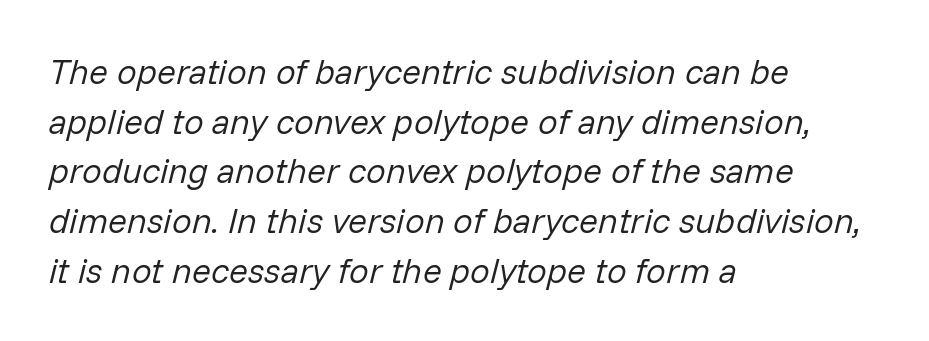
The space directly below the letters is spotless. Here the designer chose a conventional face with non-uniform glyph widths. Each line starts at the same left margin while the right side varies. The tracking reads as untouched default to a designer's eye.
